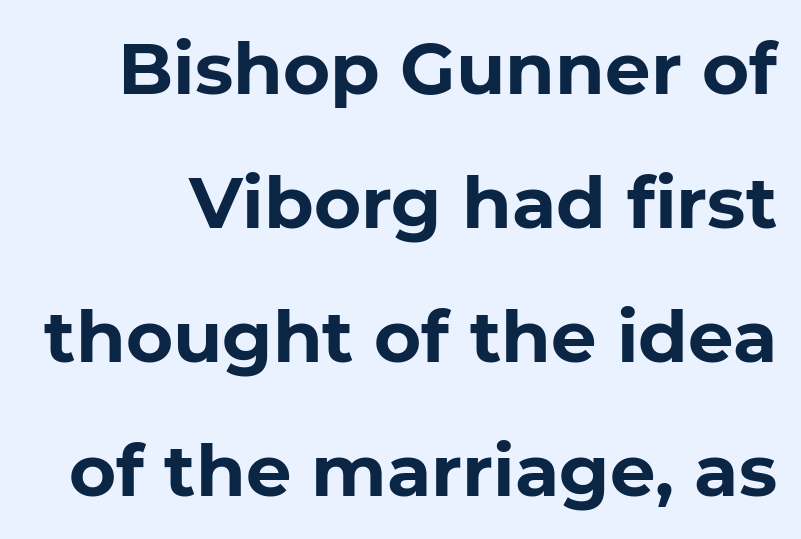
{"serif": "no", "italic": "no", "bold": "yes", "weight": "bold", "width": "normal", "stroke_contrast": "low", "x_height": "medium", "monospaced": "no", "underline": "no", "line_spacing_ratio": 1.86, "letter_spacing": "normal", "letter_spacing_em": 0.0, "glyph_px": 72}
